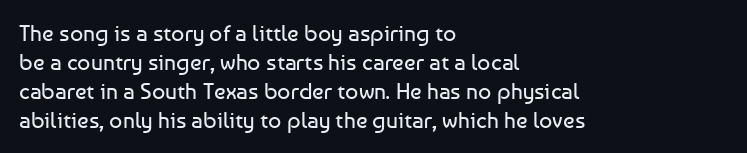
The image shows 23 px text type, upright; set left-aligned, normal line spacing (1.26x), normal letter spacing, not underlined.
